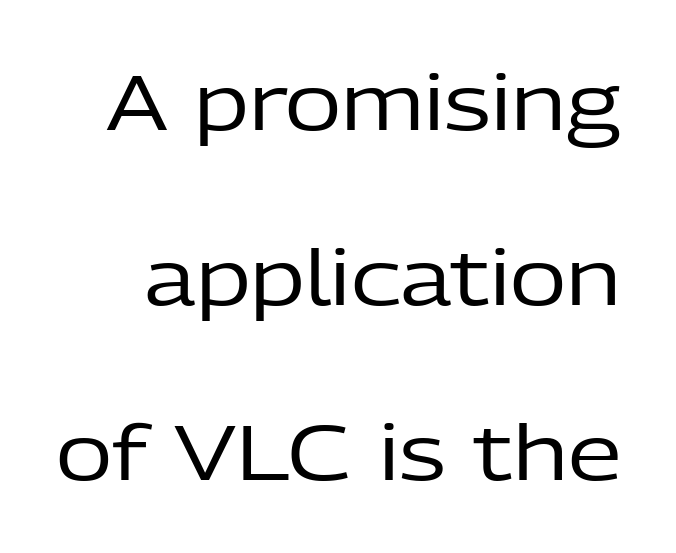
The image shows 77 px regular-weight sans-serif type, upright; set loose line spacing (2.27x), normal letter spacing, not underlined; low stroke contrast and a medium x-height.
